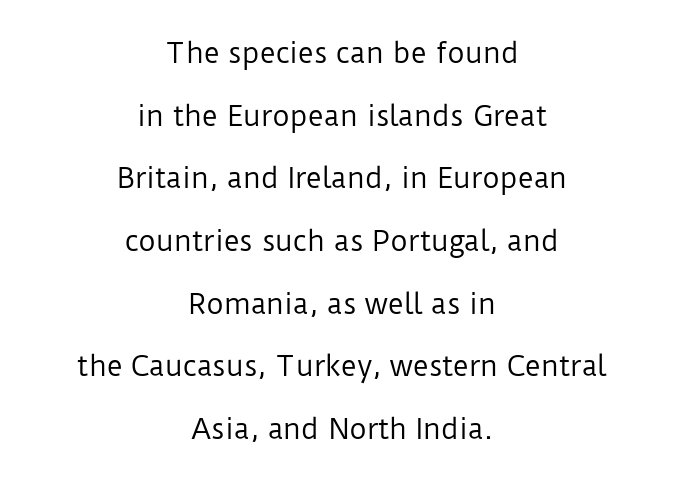
Q: Is the text bold? A: No.
Q: Is the text italic (slanted)? A: No, it is upright.
Q: Is the text underlined? A: No.
Q: How is the paragraph aligned? A: Centered.
Q: Is the spacing between letters normal or unusually wide? A: Normal.
Q: Is the spacing between lines tight, normal or loose? A: Loose.
